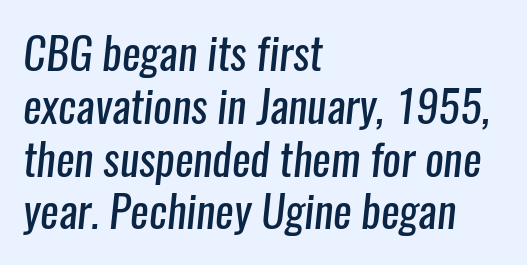
The image shows 44 px regular-weight, condensed sans-serif type; set left-aligned, line spacing 1.2x, normal letter spacing, not underlined; low stroke contrast and a medium x-height.
